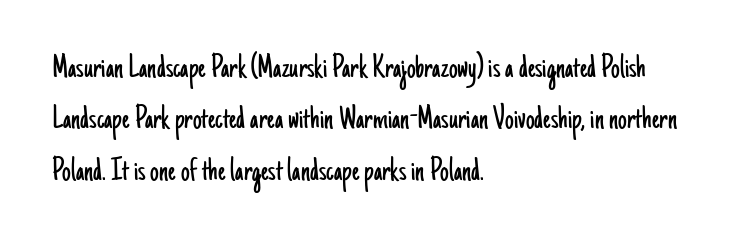
Rule under the text: the space is simply empty. Stems here are at most as thick as an everyday book face. When letters stand straight like this, we call the style roman or upright. Honestly, the row spacing looks completely unremarkable.
